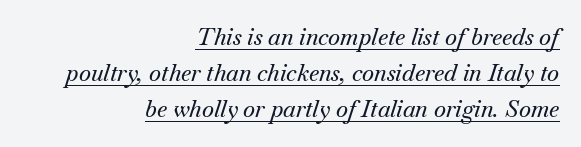
Q: Is the text italic (slanted)? A: Yes, it leans right by about 18 degrees.
Q: Is the text underlined? A: Yes.
Q: How is the paragraph aligned? A: Right-aligned.
Q: Is the spacing between letters normal or unusually wide? A: Normal.
Q: Is the spacing between lines tight, normal or loose? A: Normal.
